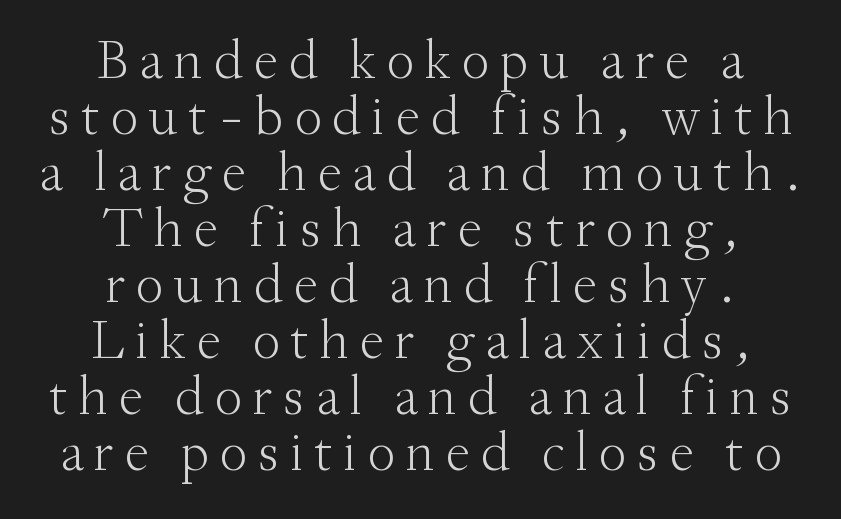
Q: Is the text bold? A: No.
Q: Is the text italic (slanted)? A: No, it is upright.
Q: Is the typeface a serif or a sans-serif typeface? A: Serif.
Q: Is the text underlined? A: No.
Q: How is the paragraph aligned? A: Centered.
Q: Is the spacing between lines tight, normal or loose? A: Tight.
Q: Width (condensed, normal, or wide)? A: Normal.
Q: Stroke contrast? A: Medium.
Q: x-height? A: Small.
Q: Monospaced? A: No.
